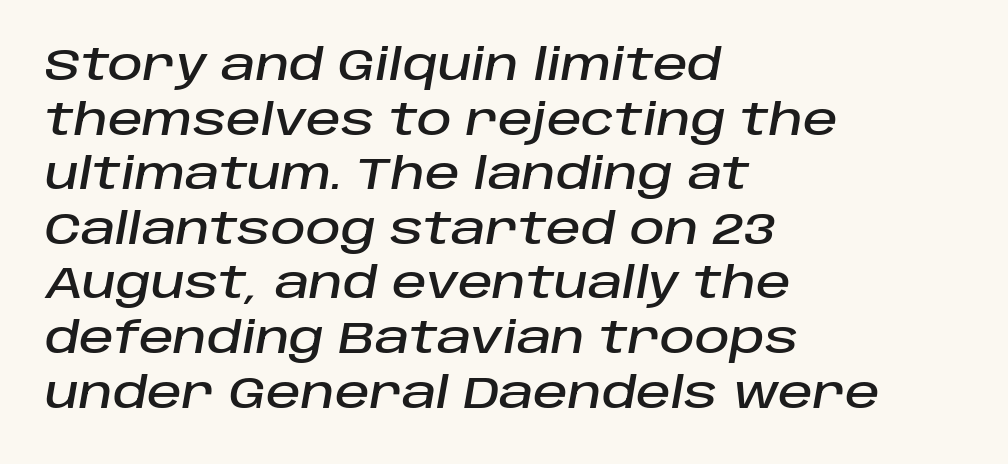
A normal amount of white space separates one row of letters from the next. The horizontal fit of the characters is conventional and even. Compared with ordinary roman type, these characters are visibly tilted. The foot of each line stays bare and open. The paragraph has a hard left edge and a soft right edge.
